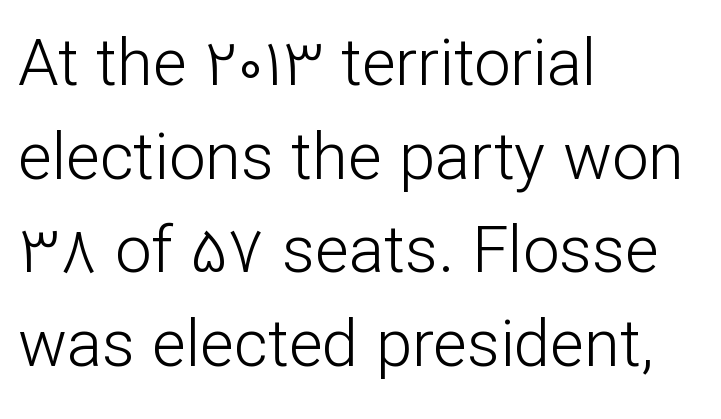
Weight: regular or lighter. The block of text has a typical density, with ordinary space between rows. Nobody touched the tracking dial on this one. A classic flush-left, rag-right setting is used for this passage. The passage shown is typed in a proportional face where columns would drift.
